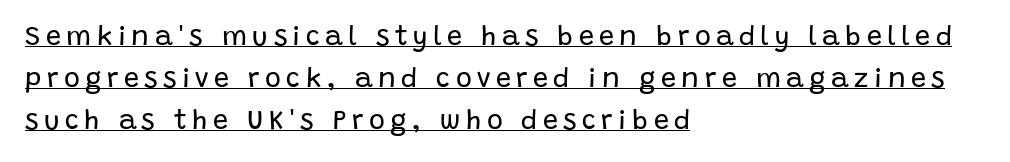
Q: Is the text bold? A: No.
Q: Is the text italic (slanted)? A: No, it is upright.
Q: Is the text underlined? A: Yes.
Q: How is the paragraph aligned? A: Left-aligned.
Q: Is the spacing between letters normal or unusually wide? A: Unusually wide.
Q: Is the spacing between lines tight, normal or loose? A: Normal.
